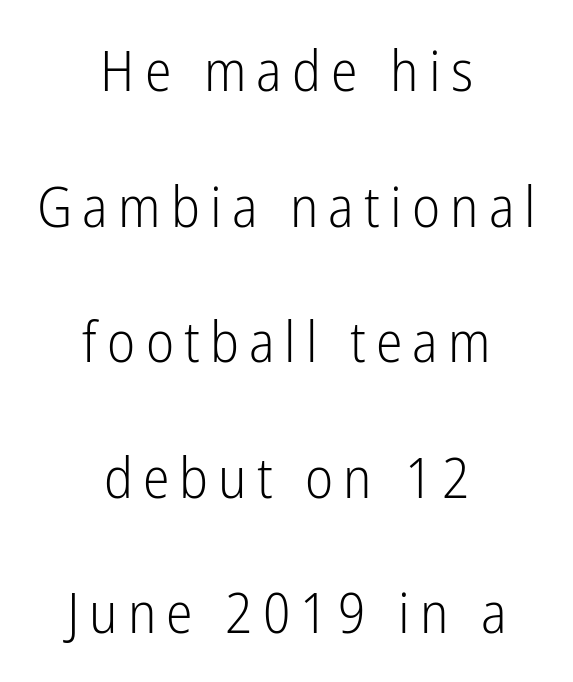
The image shows 56 px light, condensed sans-serif type, upright; set centered, loose line spacing (2.42x), not underlined; low stroke contrast and a medium x-height.
